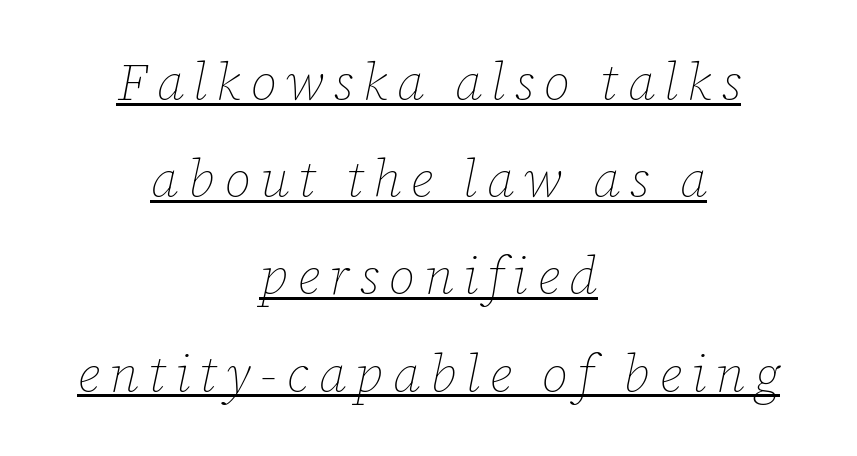
The image shows 52 px thin type, italic (leaning right); set centered, line spacing 1.87x, underlined; low stroke contrast and a medium x-height.
